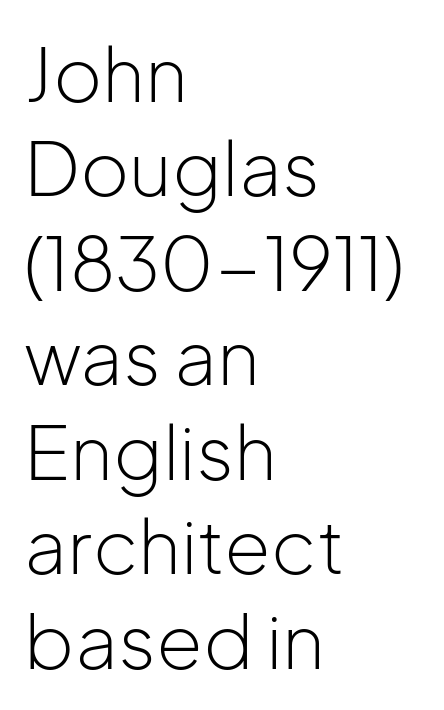
The letters stand upright; this is a roman face. A classic flush-left, rag-right setting is used for this passage. Unbolded letterforms with no extra heft. Varying glyph widths throughout — classic text-font behaviour.
